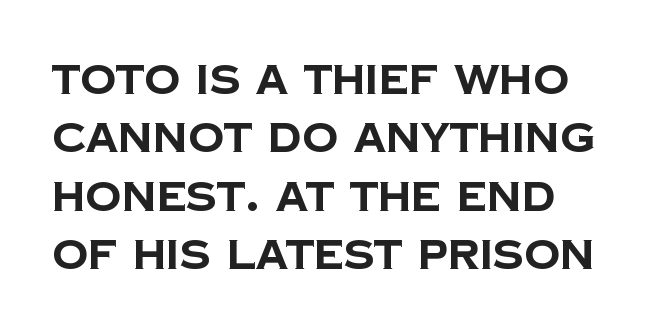
{"serif": "no", "bold": "yes", "weight": "bold", "width": "normal", "stroke_contrast": "low", "x_height": "large", "monospaced": "no", "underline": "no", "align": "left", "line_spacing": "normal", "line_spacing_ratio": 1.46, "letter_spacing": "normal", "letter_spacing_em": 0.0, "glyph_px": 40}
